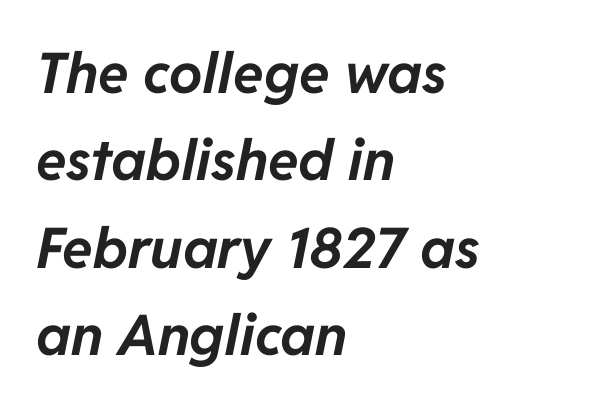
The image shows 56 px bold type, italic (leaning right); set left-aligned, normal line spacing (1.56x), normal letter spacing, not underlined; low stroke contrast and a medium x-height.
